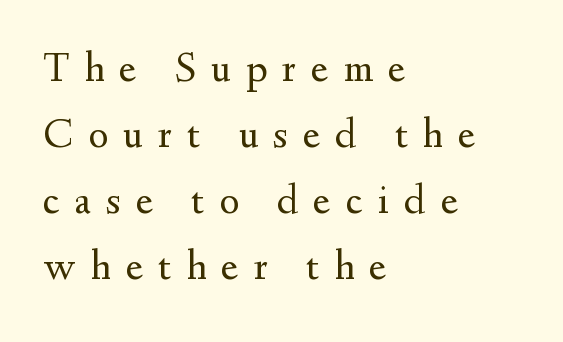
Small tapered or slab feet sit at the stroke ends, so this counts as serif. Tracking value appears strongly positive — letters spread wide. Notice how descenders clear the ascenders below comfortably — that's standard leading. No chunkiness to these letters — they're not bold. The letters stand straight up with perfectly vertical stems.
